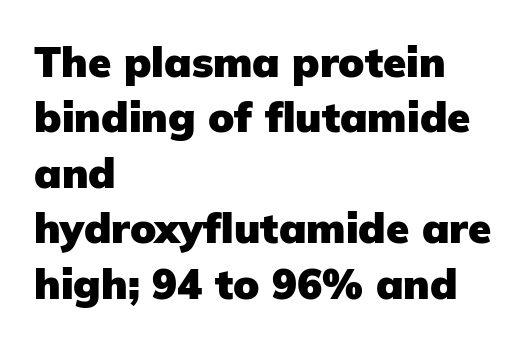
{"serif": "no", "italic": "no", "bold": "yes", "weight": "heavy", "width": "normal", "stroke_contrast": "low", "x_height": "medium", "monospaced": "no", "underline": "no", "align": "left", "line_spacing": "normal", "line_spacing_ratio": 1.32, "letter_spacing": "normal", "letter_spacing_em": 0.0, "glyph_px": 42}
